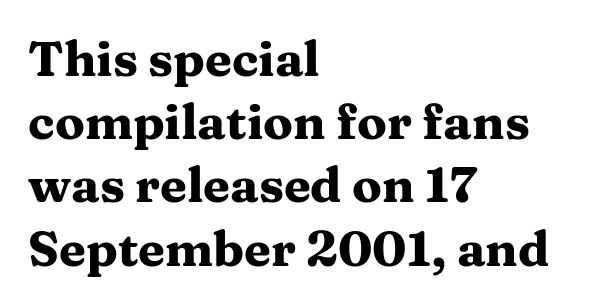
{"serif": "yes", "italic": "no", "bold": "yes", "weight": "heavy", "width": "wide", "stroke_contrast": "medium", "x_height": "medium", "monospaced": "no", "underline": "no", "align": "left", "line_spacing": "normal", "line_spacing_ratio": 1.29, "letter_spacing": "normal", "letter_spacing_em": 0.0, "glyph_px": 49}
